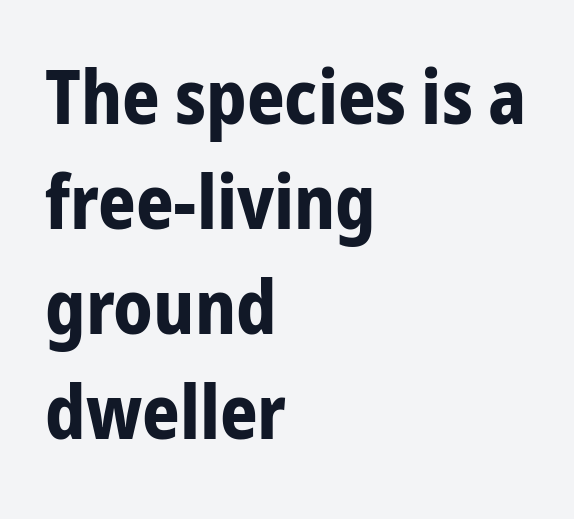
{"serif": "no", "italic": "no", "bold": "yes", "weight": "bold", "width": "condensed", "stroke_contrast": "low", "x_height": "medium", "monospaced": "no", "underline": "no", "align": "left", "line_spacing": "normal", "line_spacing_ratio": 1.42, "letter_spacing": "normal", "letter_spacing_em": 0.0, "glyph_px": 74}
